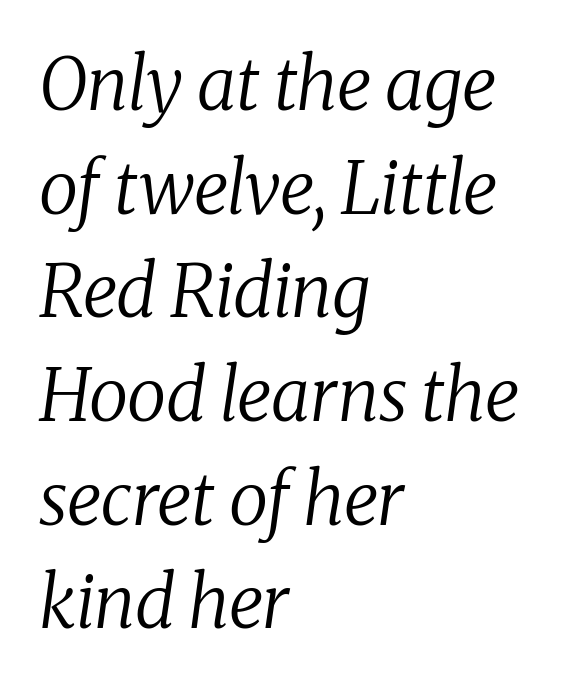
Q: Is the text bold? A: No.
Q: Is the text italic (slanted)? A: Yes, it leans right by about 8 degrees.
Q: Is the typeface a serif or a sans-serif typeface? A: Serif.
Q: Is the text underlined? A: No.
Q: How is the paragraph aligned? A: Left-aligned.
Q: Is the spacing between letters normal or unusually wide? A: Normal.
Q: Is the spacing between lines tight, normal or loose? A: Normal.
Q: Width (condensed, normal, or wide)? A: Normal.
Q: Stroke contrast? A: Medium.
Q: x-height? A: Medium.
Q: Monospaced? A: No.
